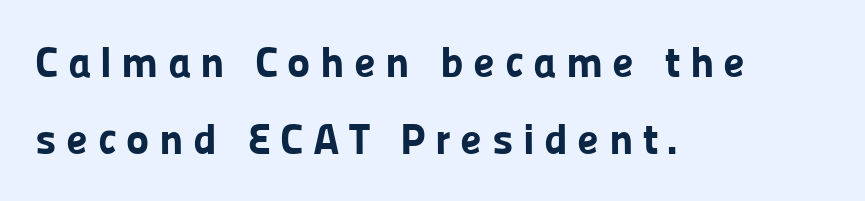
The face used here has the dense, thick strokes of a bold. This rendering uses left alignment, leaving the right contour irregular. The rendering uses natural spacing where letterforms have individual widths. These lines have a slow, spaced-out rhythm from letter to letter. This sample uses a sans-serif face.
